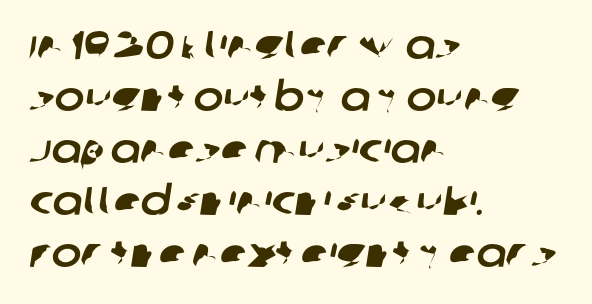
{"serif": "no", "width": "normal", "stroke_contrast": "low", "x_height": "large", "monospaced": "no", "underline": "no", "align": "left", "line_spacing": "normal", "line_spacing_ratio": 1.3, "letter_spacing": "normal", "letter_spacing_em": 0.0, "glyph_px": 40}
